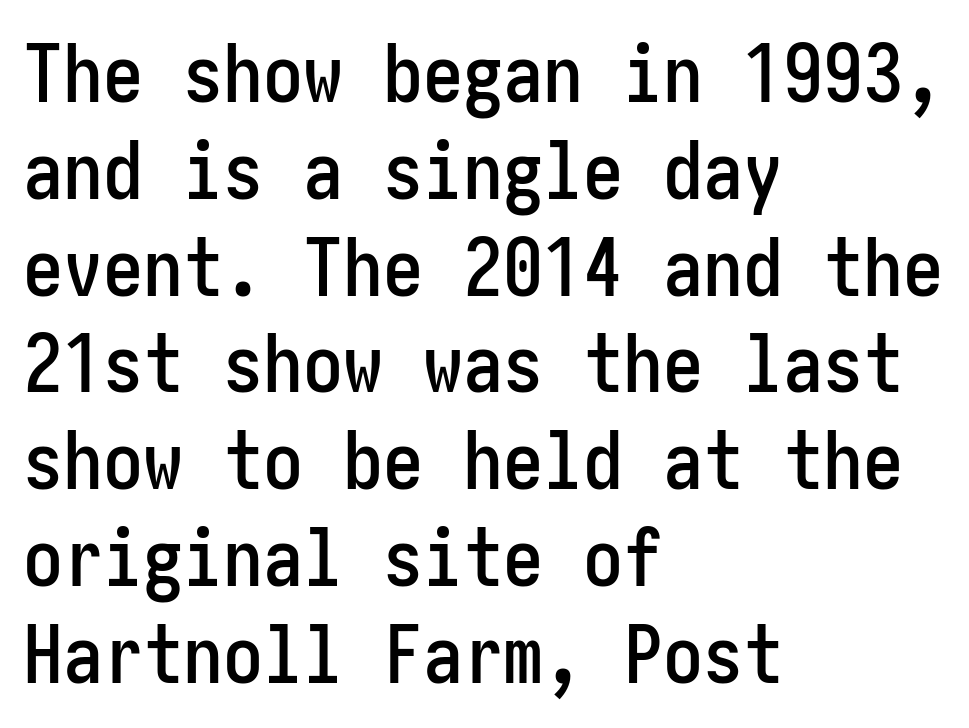
Q: Is the text italic (slanted)? A: No, it is upright.
Q: Is the typeface a serif or a sans-serif typeface? A: Sans-serif.
Q: Is the text underlined? A: No.
Q: How is the paragraph aligned? A: Left-aligned.
Q: Is the spacing between letters normal or unusually wide? A: Normal.
Q: Width (condensed, normal, or wide)? A: Condensed.
Q: Stroke contrast? A: Low.
Q: x-height? A: Medium.
